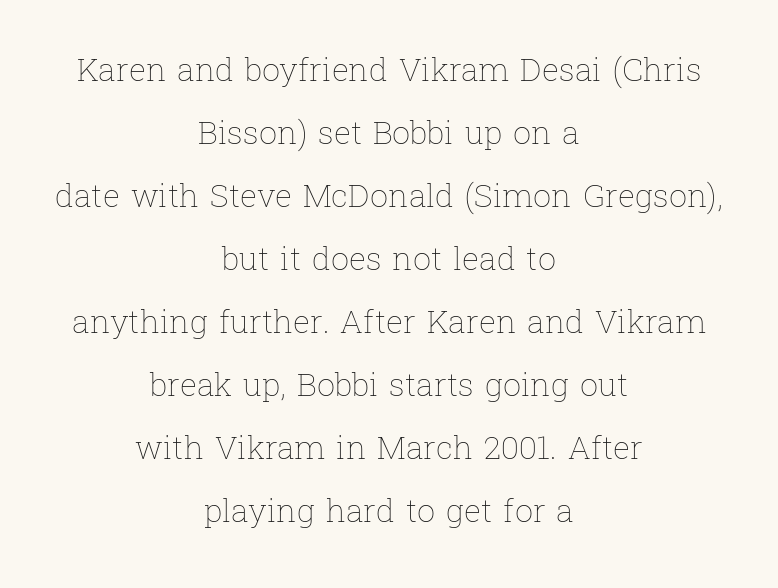
The image shows 32 px thin type, upright; set centered, loose line spacing (1.97x), normal letter spacing, not underlined; low stroke contrast and a medium x-height.
